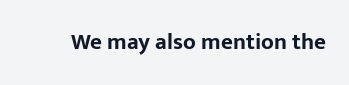
{"italic": "no", "bold": "yes", "underline": "no", "letter_spacing": "normal", "letter_spacing_em": 0.0, "glyph_px": 23}
